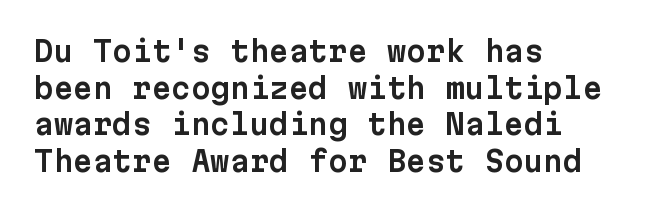
Q: Is the text italic (slanted)? A: No, it is upright.
Q: Is the typeface a serif or a sans-serif typeface? A: Sans-serif.
Q: Is the text underlined? A: No.
Q: How is the paragraph aligned? A: Left-aligned.
Q: Is the spacing between letters normal or unusually wide? A: Normal.
Q: Is the spacing between lines tight, normal or loose? A: Normal.
Q: Width (condensed, normal, or wide)? A: Normal.
Q: Stroke contrast? A: Low.
Q: x-height? A: Medium.
Q: Monospaced? A: Yes.
